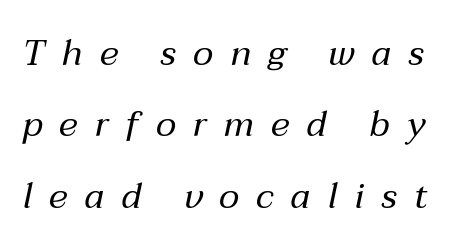
Leading: increased. Yep, that's italic — everything's leaning. Letters rest on an invisible, unmarked baseline. Spacing verdict: proportional, widths tailored to each character. Think standard paragraph weight, or any step lighter than that.
